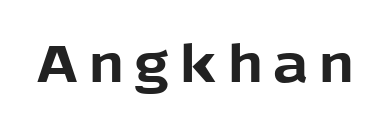
{"serif": "no", "italic": "no", "bold": "yes", "weight": "bold", "width": "normal", "x_height": "medium", "monospaced": "no", "underline": "no", "glyph_px": 52}
